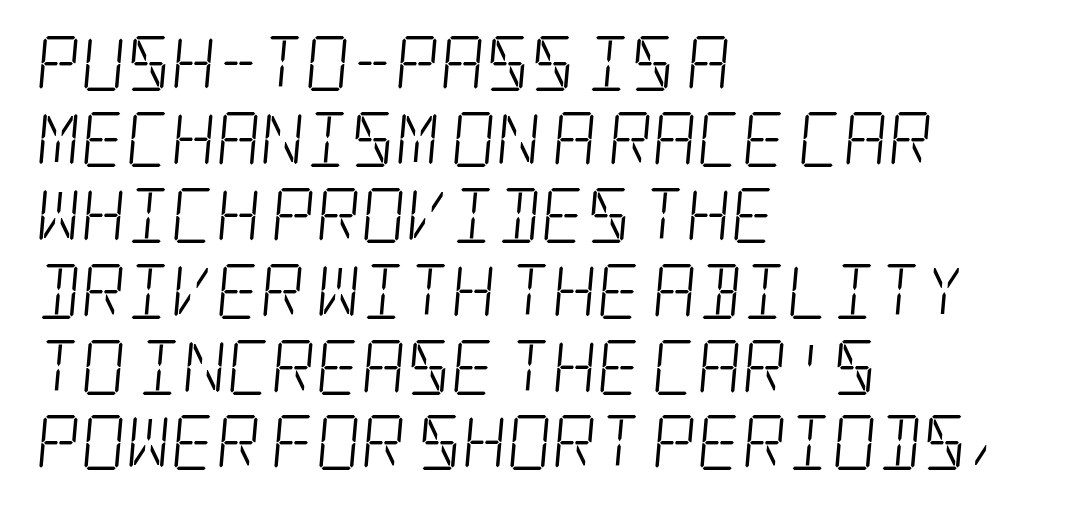
{"serif": "yes", "bold": "no", "weight": "light", "width": "condensed", "stroke_contrast": "low", "x_height": "large", "underline": "no", "align": "left", "line_spacing": "normal", "line_spacing_ratio": 1.38, "letter_spacing": "normal", "letter_spacing_em": 0.0, "glyph_px": 55}
